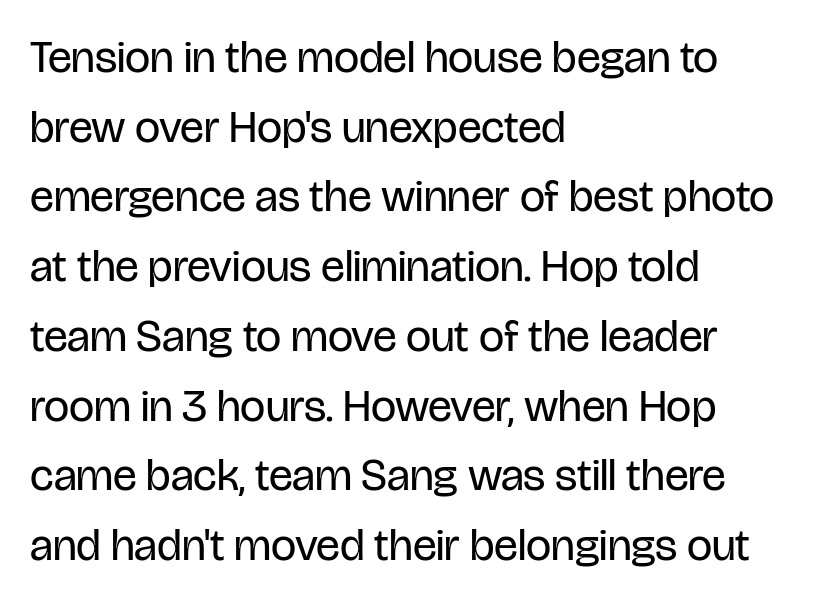
Q: Is the text bold? A: No.
Q: Is the text italic (slanted)? A: No, it is upright.
Q: Is the typeface a serif or a sans-serif typeface? A: Sans-serif.
Q: Is the text underlined? A: No.
Q: How is the paragraph aligned? A: Left-aligned.
Q: Is the spacing between letters normal or unusually wide? A: Normal.
Q: Is the spacing between lines tight, normal or loose? A: Normal.
Q: Width (condensed, normal, or wide)? A: Condensed.
Q: Stroke contrast? A: Low.
Q: x-height? A: Large.
Q: Monospaced? A: No.
